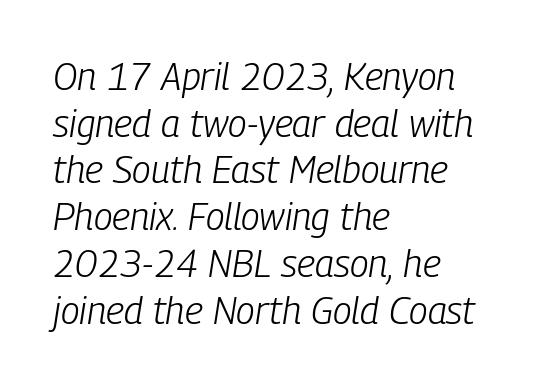
{"italic": "yes", "lean": "right", "slant_degrees": 9, "bold": "no", "weight": "light", "width": "condensed", "stroke_contrast": "low", "x_height": "medium", "monospaced": "no", "underline": "no", "align": "left", "line_spacing_ratio": 1.23, "letter_spacing": "normal", "letter_spacing_em": 0.0, "glyph_px": 38}
